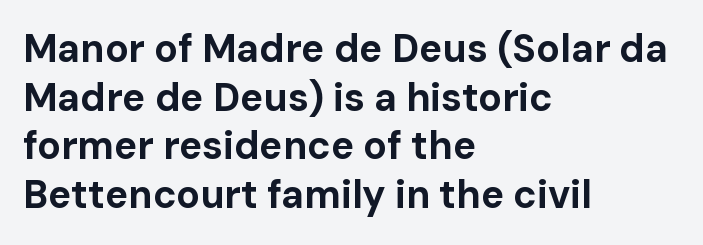
Q: Is the text bold? A: Yes.
Q: Is the text italic (slanted)? A: No, it is upright.
Q: Is the typeface a serif or a sans-serif typeface? A: Sans-serif.
Q: Is the text underlined? A: No.
Q: How is the paragraph aligned? A: Left-aligned.
Q: Is the spacing between letters normal or unusually wide? A: Normal.
Q: Is the spacing between lines tight, normal or loose? A: Normal.
Q: Width (condensed, normal, or wide)? A: Normal.
Q: Stroke contrast? A: Low.
Q: x-height? A: Medium.
Q: Monospaced? A: No.
